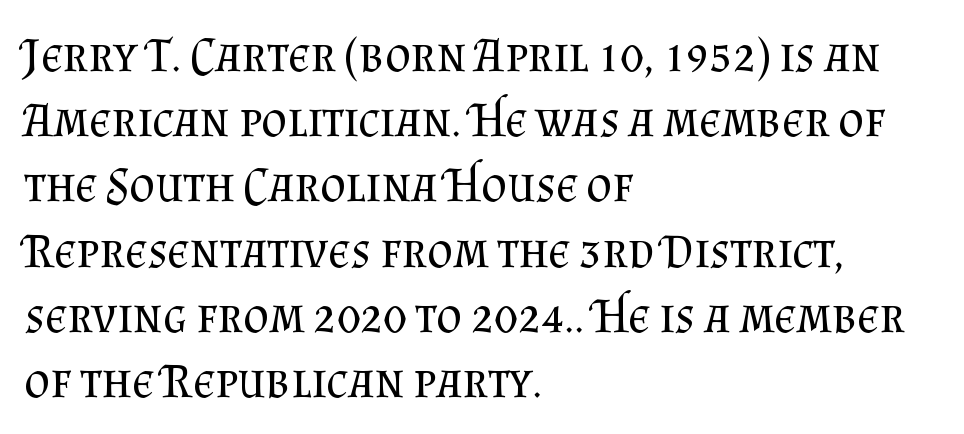
{"serif": "yes", "italic": "no", "bold": "no", "weight": "regular", "width": "normal", "stroke_contrast": "medium", "x_height": "small", "monospaced": "no", "underline": "no", "align": "left", "line_spacing": "normal", "line_spacing_ratio": 1.33, "letter_spacing": "normal", "letter_spacing_em": 0.0, "glyph_px": 49}
